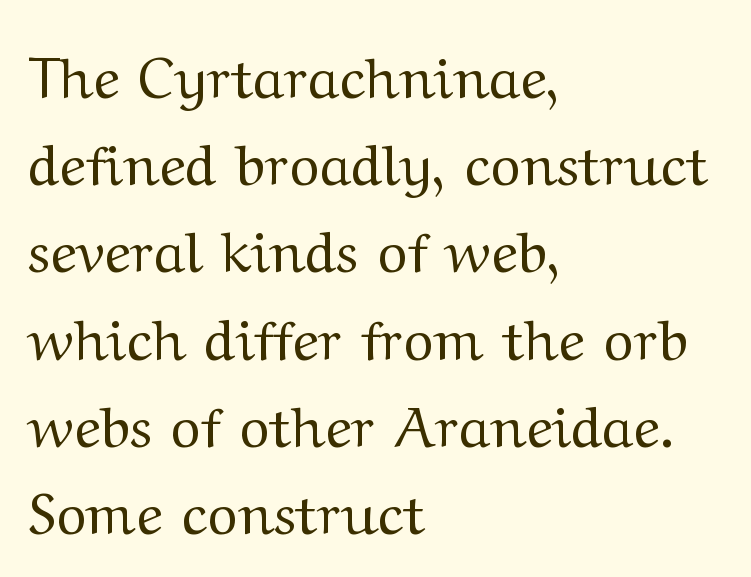
The image shows 57 px regular-weight, wide serif type, upright; set left-aligned, normal line spacing (1.53x), normal letter spacing, not underlined; medium stroke contrast and a medium x-height.
